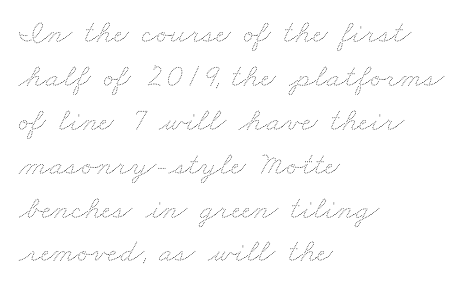
Q: Is the text bold? A: No.
Q: Is the text underlined? A: No.
Q: How is the paragraph aligned? A: Left-aligned.
Q: Is the spacing between letters normal or unusually wide? A: Normal.
Q: Is the spacing between lines tight, normal or loose? A: Normal.
Q: Width (condensed, normal, or wide)? A: Wide.
Q: Stroke contrast? A: Medium.
Q: x-height? A: Small.
Q: Monospaced? A: No.
